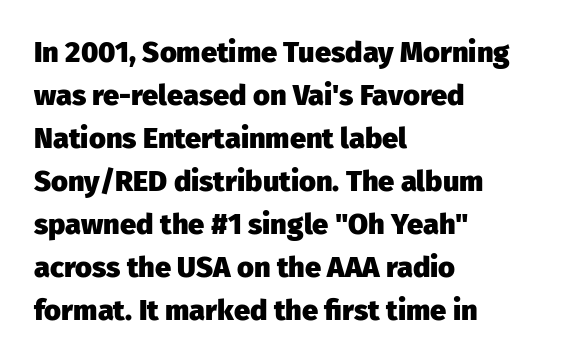
Q: Is the text bold? A: Yes.
Q: Is the text italic (slanted)? A: No, it is upright.
Q: Is the typeface a serif or a sans-serif typeface? A: Sans-serif.
Q: Is the text underlined? A: No.
Q: How is the paragraph aligned? A: Left-aligned.
Q: Is the spacing between letters normal or unusually wide? A: Normal.
Q: Is the spacing between lines tight, normal or loose? A: Normal.
Q: Width (condensed, normal, or wide)? A: Normal.
Q: Stroke contrast? A: Low.
Q: x-height? A: Medium.
Q: Monospaced? A: No.
